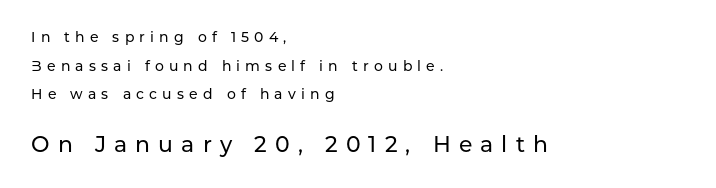
{"italic": "no", "underline": "no", "align": "left", "line_spacing": "loose", "line_spacing_ratio": 2.05, "letter_spacing": "wide", "letter_spacing_em": 0.37, "larger_block": "second", "size_ratio": 1.57, "glyph_px": 22}
